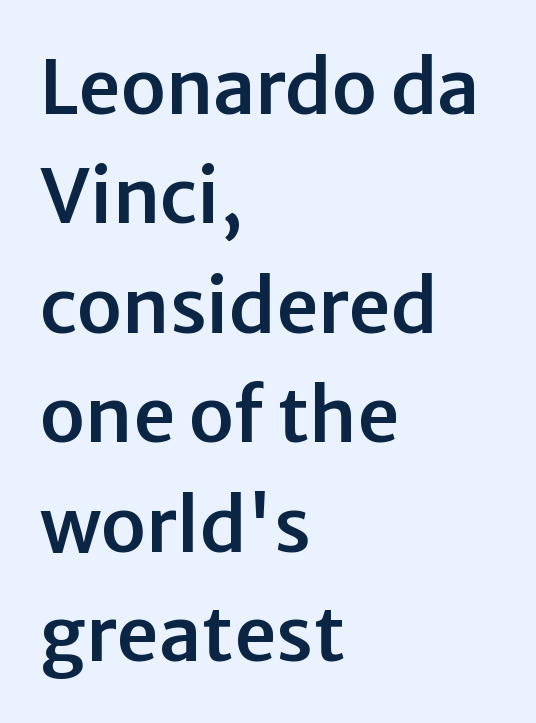
The image shows 75 px sans-serif type, upright; set left-aligned, normal line spacing (1.46x), normal letter spacing, not underlined; low stroke contrast and a medium x-height.
